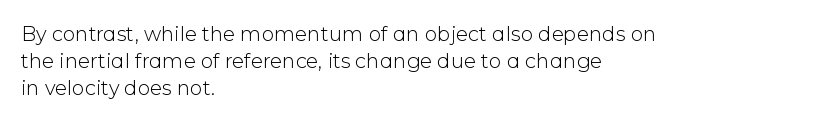
{"italic": "no", "bold": "no", "underline": "no", "align": "left", "line_spacing": "normal", "line_spacing_ratio": 1.34, "letter_spacing": "normal", "letter_spacing_em": 0.0, "glyph_px": 20}
